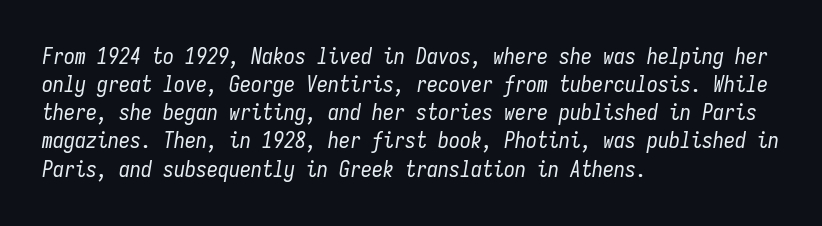
{"italic": "yes", "lean": "right", "slant_degrees": 9, "bold": "no", "underline": "no", "align": "left", "line_spacing": "normal", "line_spacing_ratio": 1.28, "letter_spacing": "normal", "letter_spacing_em": 0.0, "glyph_px": 22}
